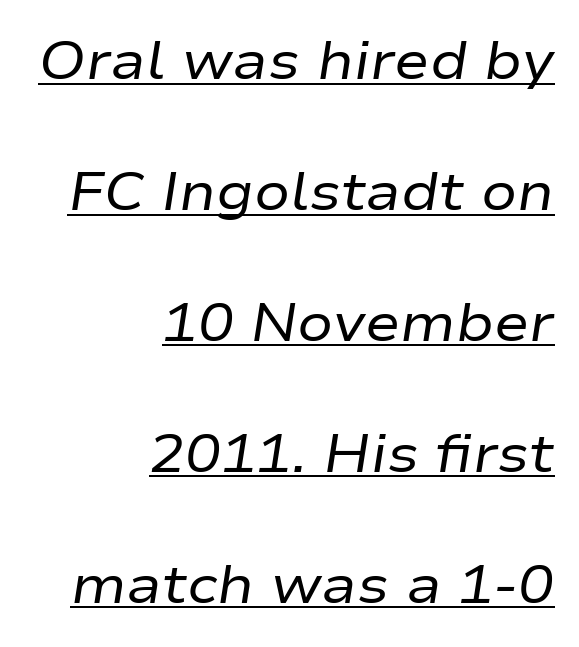
The image shows 53 px regular-weight, wide type, italic (leaning right); set right-aligned, loose line spacing (2.47x), normal letter spacing, underlined; low stroke contrast and a medium x-height.
